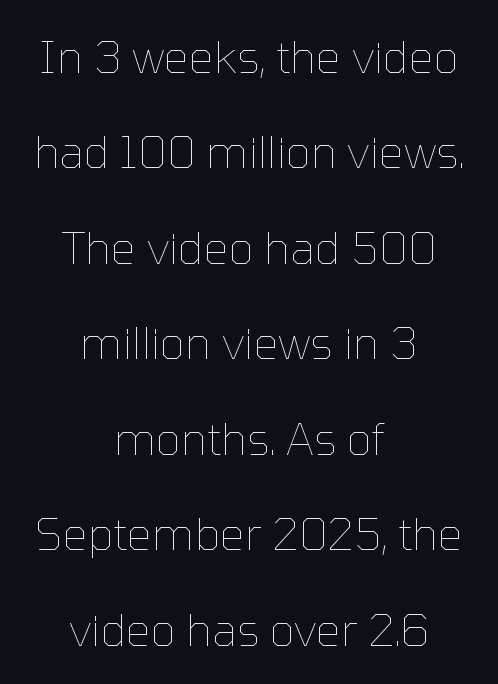
Q: Is the text bold? A: No.
Q: Is the text italic (slanted)? A: No, it is upright.
Q: Is the text underlined? A: No.
Q: How is the paragraph aligned? A: Centered.
Q: Is the spacing between letters normal or unusually wide? A: Normal.
Q: Is the spacing between lines tight, normal or loose? A: Loose.
Q: Width (condensed, normal, or wide)? A: Normal.
Q: Stroke contrast? A: Low.
Q: x-height? A: Medium.
Q: Monospaced? A: No.
